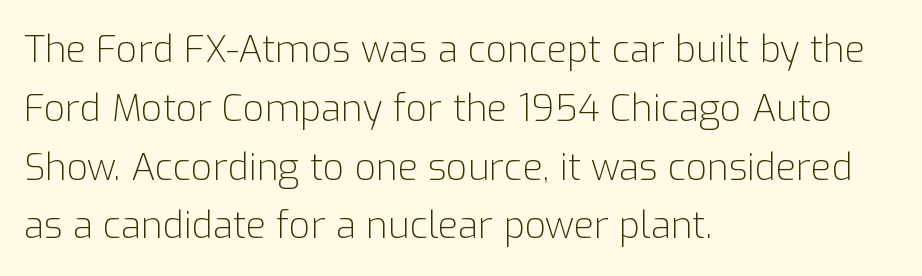
Posture: upright roman. All the whitespace from short lines collects on the right. Weight class: somewhere from thin through regular. The letters advance in unequal steps, a hallmark of proportional type.
